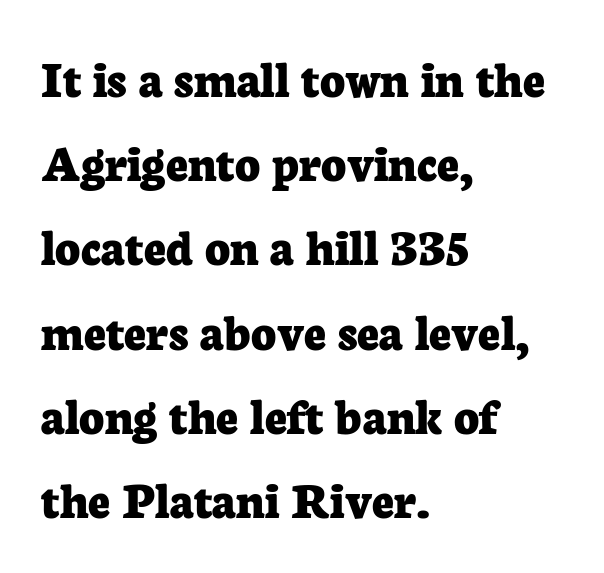
Normally led — the rows are evenly, conventionally spaced. Short and long lines alike share a common starting point at left. Students, note that the glyphs here touch the page at normal intervals. The typesetting leans heavy: a genuine bold. The lettering stays uniformly vertical, giving the passage a roman look. Each row of text sits above clean, open space.
